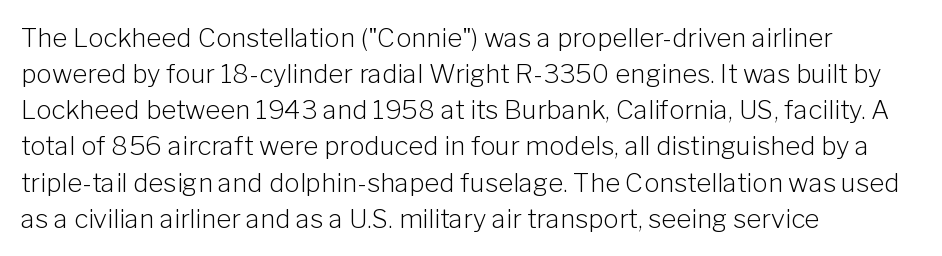
Q: Is the text bold? A: No.
Q: Is the text italic (slanted)? A: No, it is upright.
Q: Is the text underlined? A: No.
Q: How is the paragraph aligned? A: Left-aligned.
Q: Is the spacing between letters normal or unusually wide? A: Normal.
Q: Is the spacing between lines tight, normal or loose? A: Normal.
